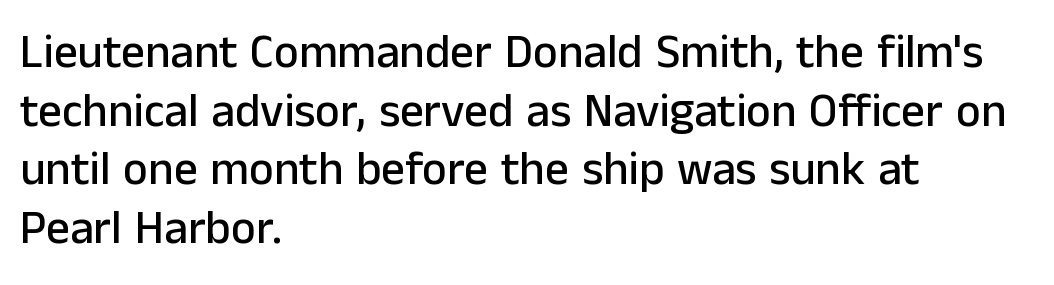
The image shows 47 px sans-serif type, upright; set left-aligned, normal line spacing (1.25x), normal letter spacing, not underlined; low stroke contrast and a medium x-height.
